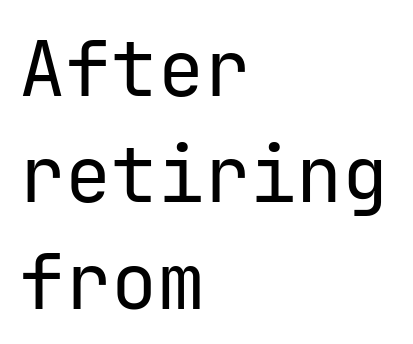
Is this a heavy cut? Hardly; it is regular or lighter. Tracking here is standard; glyphs follow each other at the usual distance. Quick note: interline space is typical. The passage shown is typed in a monospace face where columns stay perfectly aligned. The axis of the letterforms is exactly vertical. Any mark beneath the type? The region is blank.
